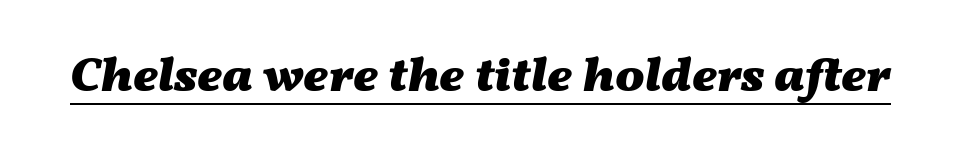
The image shows 49 px heavy, wide type, italic (leaning right); set normal letter spacing, underlined; medium stroke contrast and a medium x-height.
